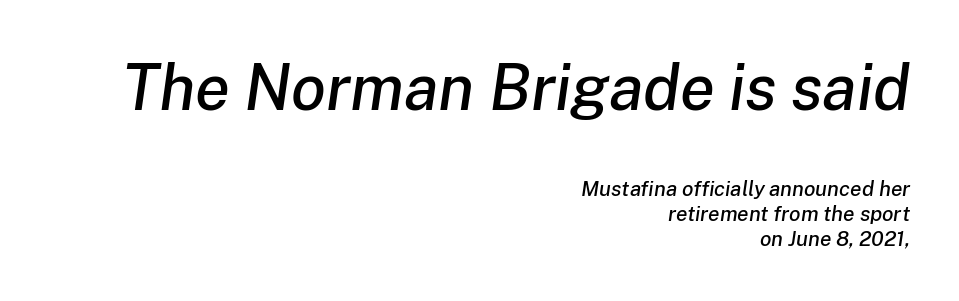
The image shows 64 px text type, italic (leaning right); set right-aligned, line spacing 1.19x, normal letter spacing, not underlined; the first (top) block is 3.05x larger; low stroke contrast and a medium x-height.
